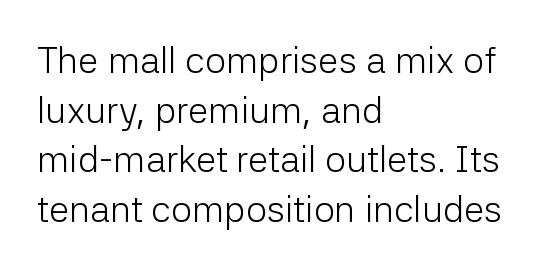
{"serif": "no", "italic": "no", "bold": "no", "weight": "light", "width": "normal", "stroke_contrast": "low", "x_height": "medium", "monospaced": "no", "underline": "no", "align": "left", "line_spacing": "normal", "line_spacing_ratio": 1.34, "letter_spacing": "normal", "letter_spacing_em": 0.0, "glyph_px": 37}
